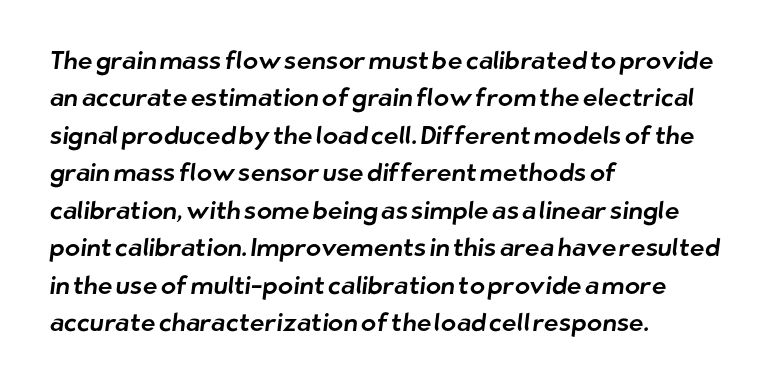
Q: Is the text underlined? A: No.
Q: How is the paragraph aligned? A: Left-aligned.
Q: Is the spacing between letters normal or unusually wide? A: Normal.
Q: Is the spacing between lines tight, normal or loose? A: Normal.
